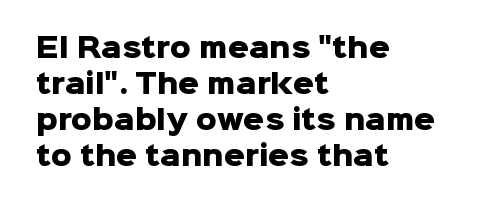
The image shows 26 px bold type, upright; set left-aligned, normal line spacing (1.38x), normal letter spacing, not underlined.
